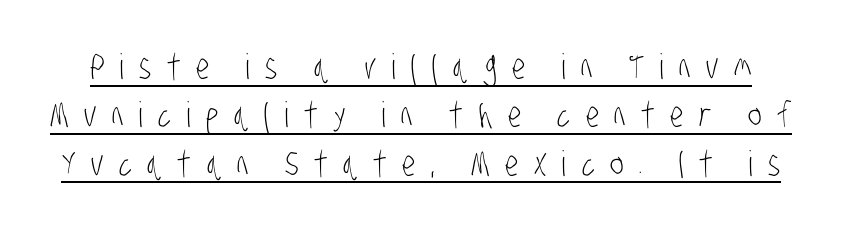
The image shows 35 px light, condensed sans-serif type; set normal line spacing (1.38x), unusually wide letter spacing (+0.44 em), underlined; low stroke contrast and a large x-height.
